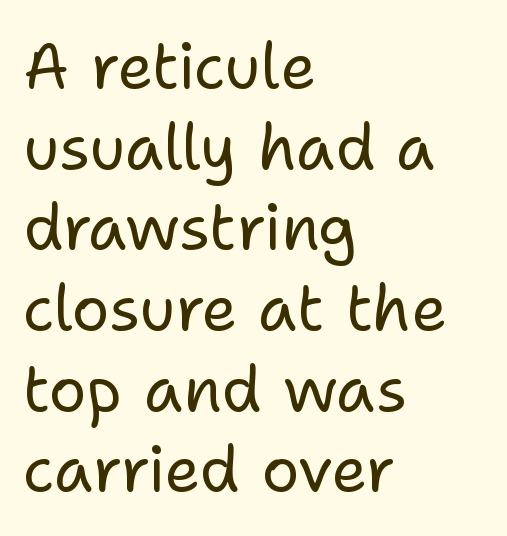
The face used here is proportionally spaced, like ordinary book or web type. The lines are quadded left. The glyphs in this specimen are sans serif. The space between consecutive lines is moderate.
